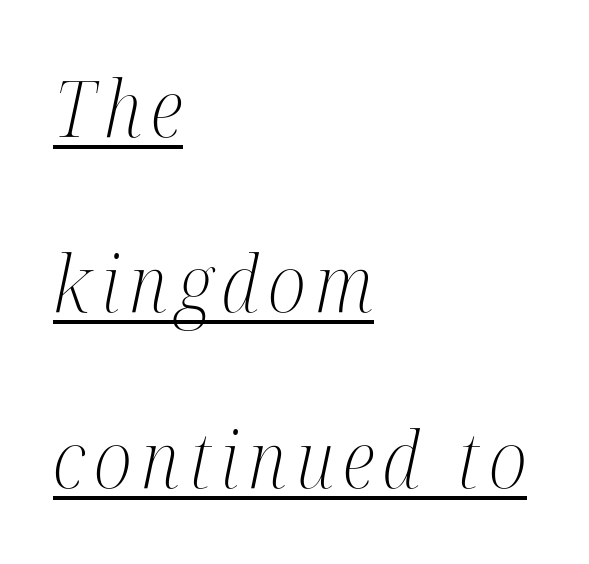
The image shows 78 px light, condensed serif type, italic (leaning right); set left-aligned, loose line spacing (2.25x), underlined; medium stroke contrast and a medium x-height.
